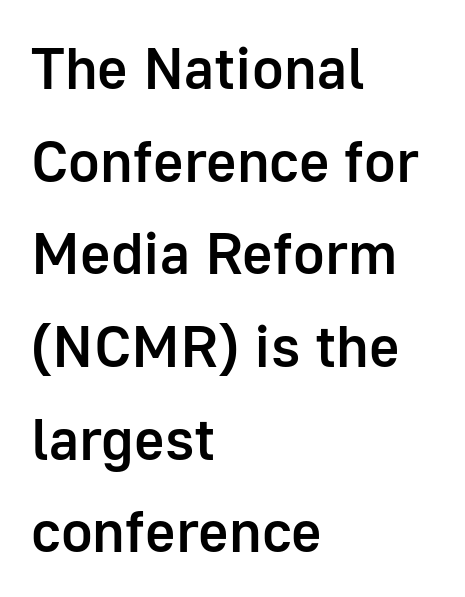
Q: Is the text bold? A: Semi-bold.
Q: Is the text italic (slanted)? A: No, it is upright.
Q: Is the typeface a serif or a sans-serif typeface? A: Sans-serif.
Q: Is the text underlined? A: No.
Q: How is the paragraph aligned? A: Left-aligned.
Q: Is the spacing between letters normal or unusually wide? A: Normal.
Q: Is the spacing between lines tight, normal or loose? A: Normal.
Q: Width (condensed, normal, or wide)? A: Normal.
Q: Stroke contrast? A: Low.
Q: x-height? A: Medium.
Q: Monospaced? A: No.
